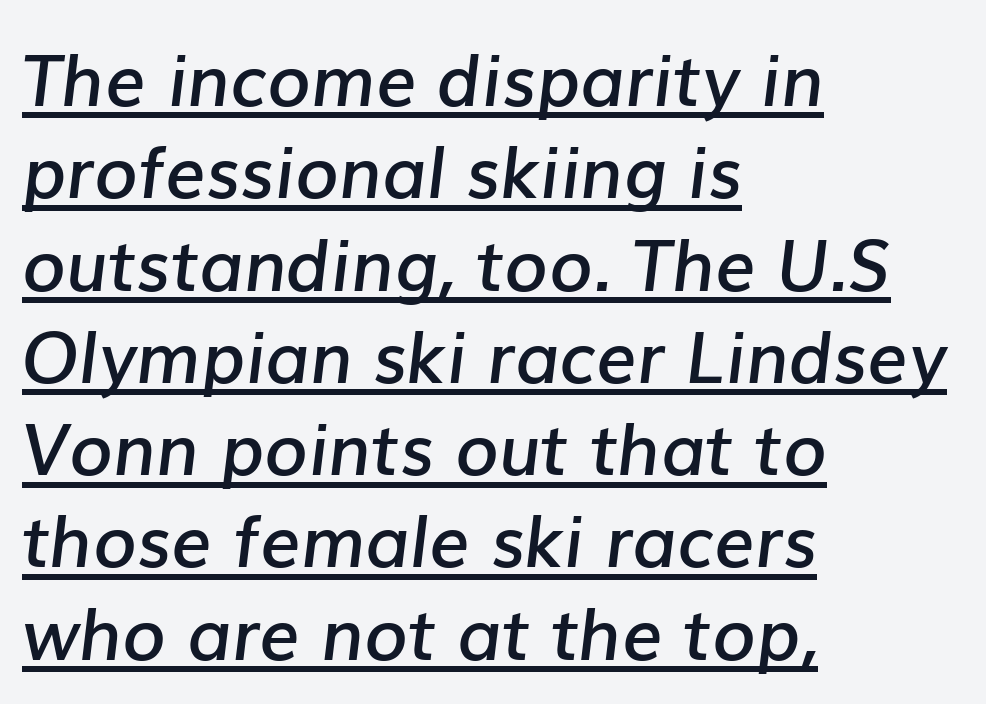
{"italic": "yes", "lean": "right", "slant_degrees": 7, "bold": "semi", "weight": "semibold", "width": "normal", "stroke_contrast": "low", "x_height": "medium", "monospaced": "no", "underline": "yes", "align": "left", "line_spacing": "normal", "line_spacing_ratio": 1.3, "letter_spacing": "normal", "letter_spacing_em": 0.0, "glyph_px": 71}
